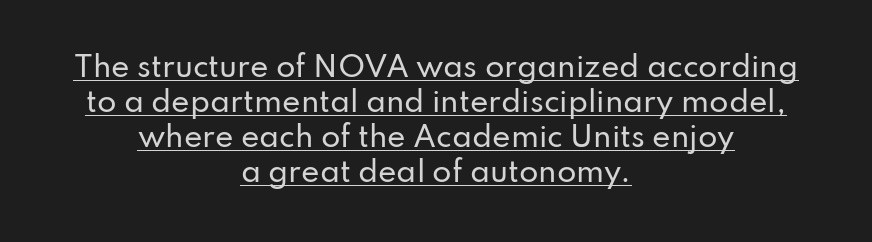
The image shows 28 px sans-serif type, upright; set centered, normal line spacing (1.25x), normal letter spacing, underlined; low stroke contrast and a small x-height.
